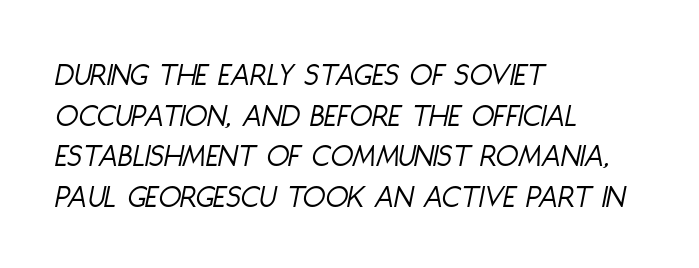
{"italic": "yes", "lean": "right", "slant_degrees": 11, "bold": "no", "weight": "light", "width": "condensed", "stroke_contrast": "low", "x_height": "large", "monospaced": "no", "underline": "no", "align": "left", "line_spacing_ratio": 1.23, "letter_spacing": "normal", "letter_spacing_em": 0.0, "glyph_px": 33}
